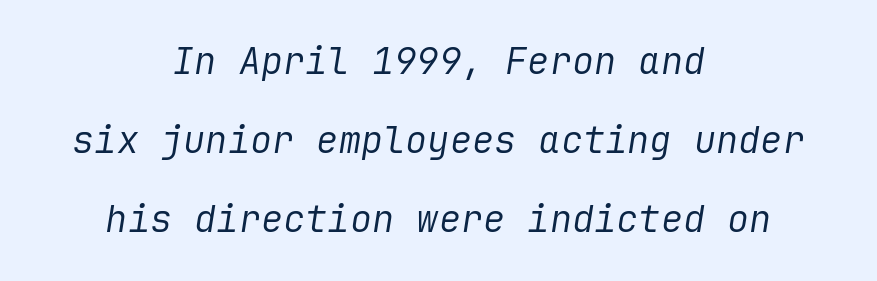
The image shows 37 px regular-weight type, italic (leaning right); set centered, loose line spacing (2.14x), normal letter spacing, not underlined; low stroke contrast and a medium x-height.
